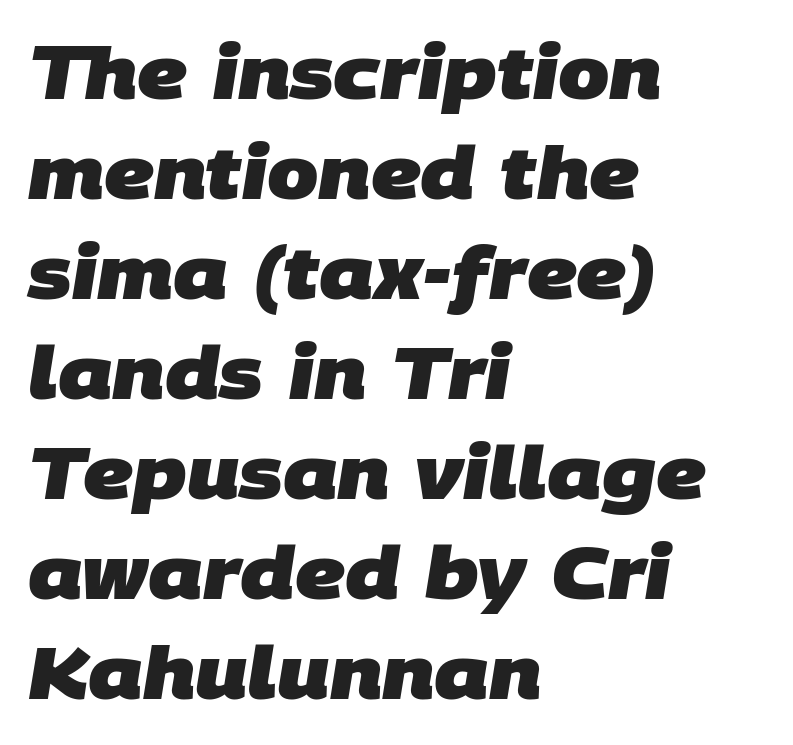
Q: Is the text bold? A: Yes.
Q: Is the typeface a serif or a sans-serif typeface? A: Sans-serif.
Q: Is the text underlined? A: No.
Q: How is the paragraph aligned? A: Left-aligned.
Q: Is the spacing between letters normal or unusually wide? A: Normal.
Q: Is the spacing between lines tight, normal or loose? A: Normal.
Q: Width (condensed, normal, or wide)? A: Normal.
Q: Stroke contrast? A: Low.
Q: x-height? A: Large.
Q: Monospaced? A: No.
